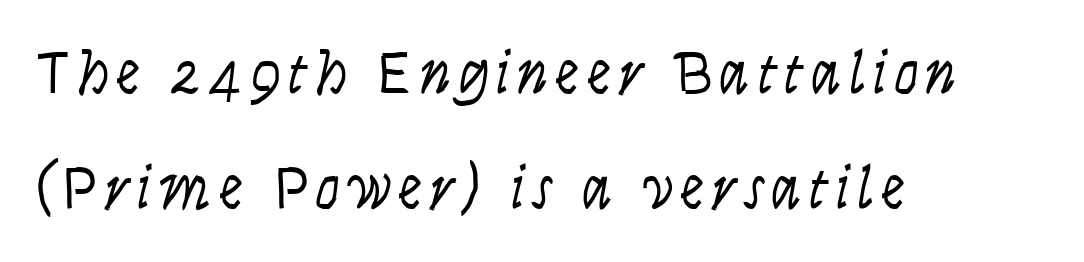
{"italic": "yes", "lean": "right", "slant_degrees": 9, "bold": "no", "weight": "light", "width": "condensed", "stroke_contrast": "low", "x_height": "large", "monospaced": "no", "underline": "no", "align": "left", "line_spacing_ratio": 1.89, "glyph_px": 61}
